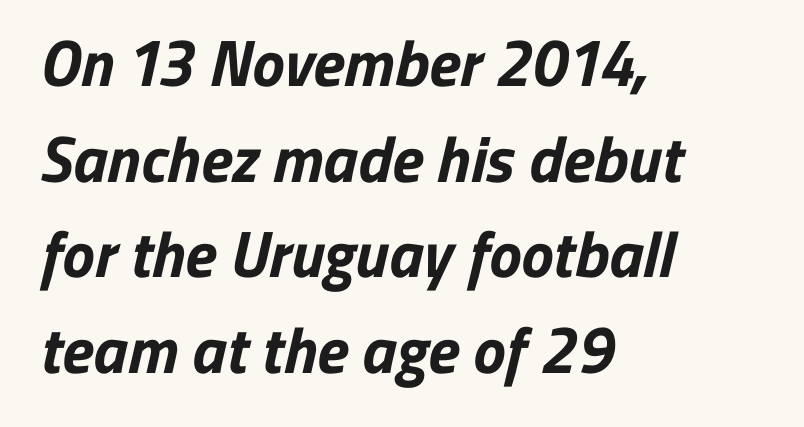
The image shows 65 px bold sans-serif type; set left-aligned, normal line spacing (1.47x), normal letter spacing, not underlined; low stroke contrast and a medium x-height.
